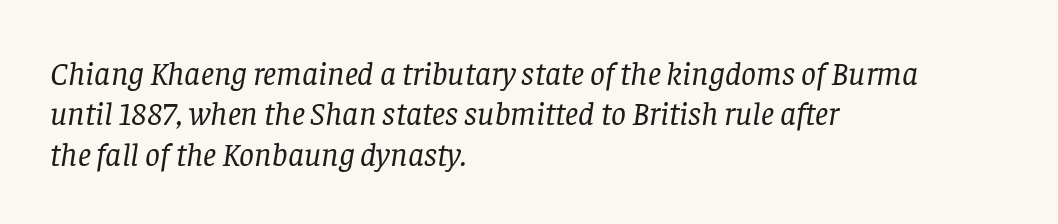
The image shows 33 px regular-weight serif type, italic (leaning right); set left-aligned, line spacing 1.22x, normal letter spacing, not underlined; low stroke contrast and a large x-height.
